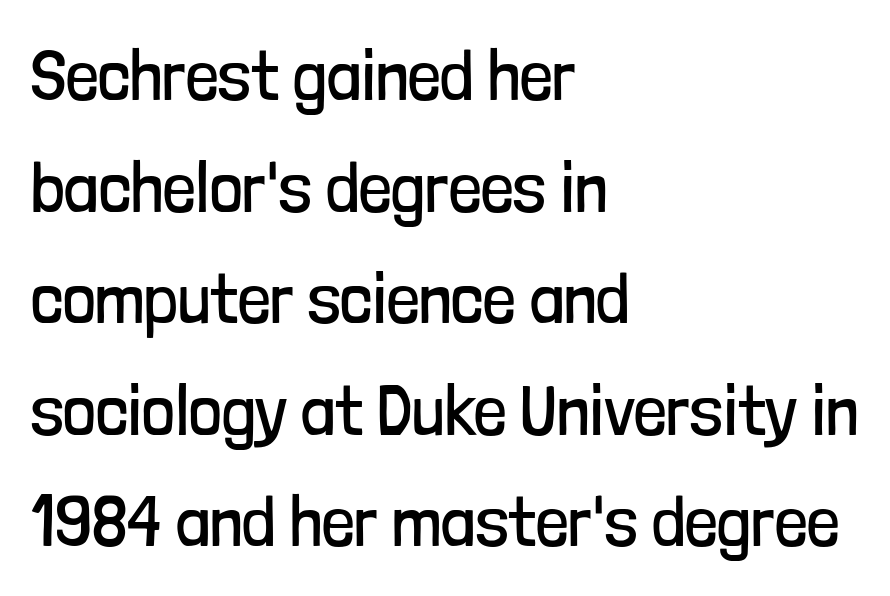
The image shows 72 px regular-weight, condensed sans-serif type, upright; set left-aligned, normal line spacing (1.55x), normal letter spacing, not underlined; low stroke contrast and a medium x-height.
